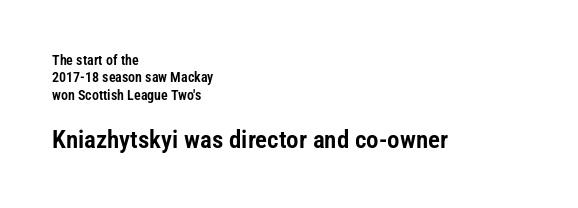
{"italic": "no", "underline": "no", "align": "left", "line_spacing": "normal", "line_spacing_ratio": 1.25, "letter_spacing": "normal", "letter_spacing_em": 0.0, "larger_block": "second", "size_ratio": 1.79, "glyph_px": 25}
